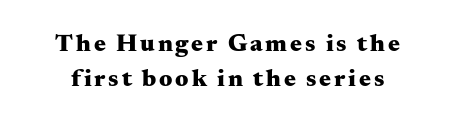
{"italic": "no", "bold": "yes", "underline": "no", "line_spacing": "normal", "line_spacing_ratio": 1.4, "glyph_px": 25}
